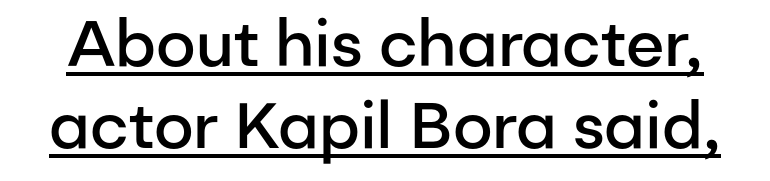
The image shows 64 px semibold sans-serif type, upright; set normal line spacing (1.28x), normal letter spacing, underlined; low stroke contrast and a medium x-height.
